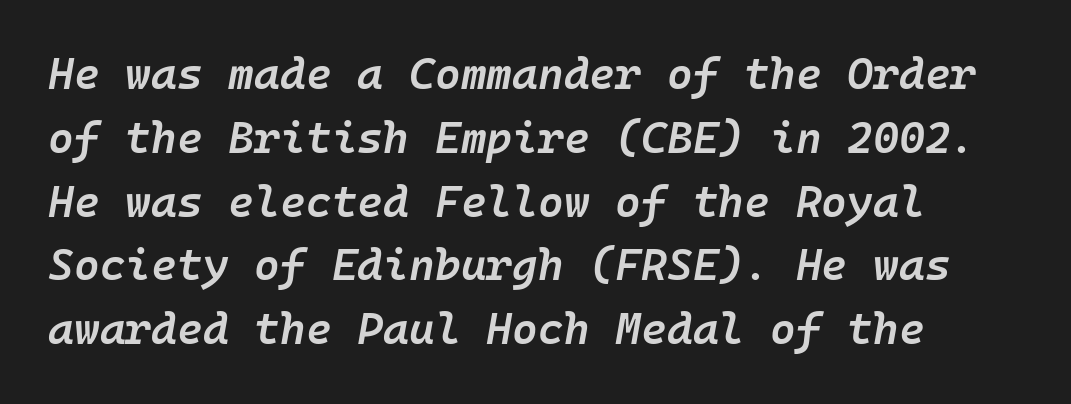
The image shows 44 px semibold type, italic (leaning right); set left-aligned, normal line spacing (1.45x), normal letter spacing, not underlined; low stroke contrast and a medium x-height.
